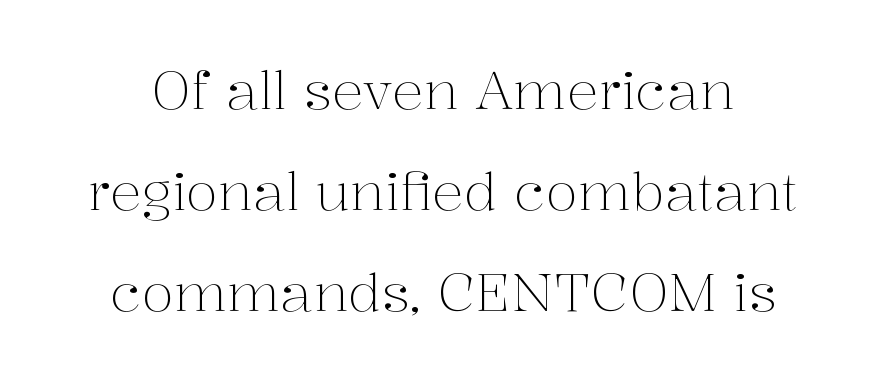
{"serif": "yes", "italic": "no", "bold": "no", "weight": "light", "width": "normal", "stroke_contrast": "medium", "x_height": "medium", "monospaced": "no", "underline": "no", "line_spacing": "loose", "line_spacing_ratio": 1.91, "letter_spacing": "normal", "letter_spacing_em": 0.0, "glyph_px": 53}
